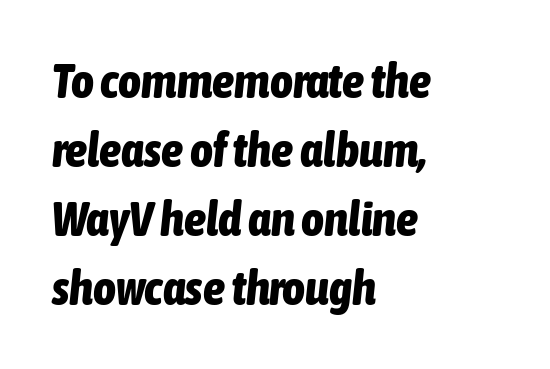
Q: Is the text bold? A: Yes.
Q: Is the text italic (slanted)? A: Yes, it leans right by about 6 degrees.
Q: Is the text underlined? A: No.
Q: How is the paragraph aligned? A: Left-aligned.
Q: Is the spacing between letters normal or unusually wide? A: Normal.
Q: Is the spacing between lines tight, normal or loose? A: Normal.
Q: Width (condensed, normal, or wide)? A: Condensed.
Q: Stroke contrast? A: Low.
Q: x-height? A: Medium.
Q: Monospaced? A: No.
